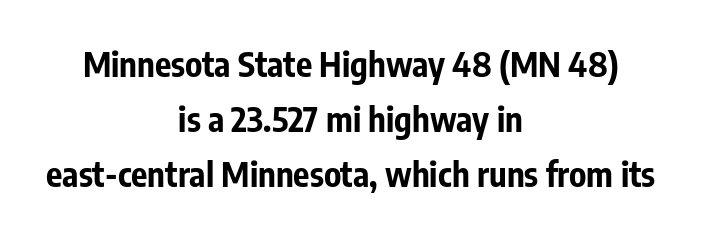
{"serif": "no", "italic": "no", "bold": "yes", "weight": "bold", "width": "condensed", "stroke_contrast": "low", "x_height": "medium", "monospaced": "no", "underline": "no", "align": "center", "line_spacing": "normal", "line_spacing_ratio": 1.62, "letter_spacing": "normal", "letter_spacing_em": 0.0, "glyph_px": 34}
